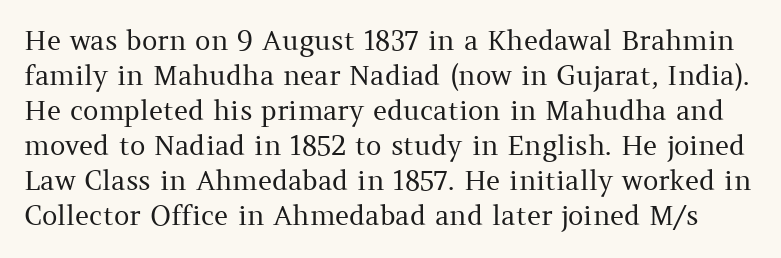
Q: Is the text bold? A: No.
Q: Is the text italic (slanted)? A: No, it is upright.
Q: Is the text underlined? A: No.
Q: Is the spacing between letters normal or unusually wide? A: Normal.
Q: Is the spacing between lines tight, normal or loose? A: Normal.
